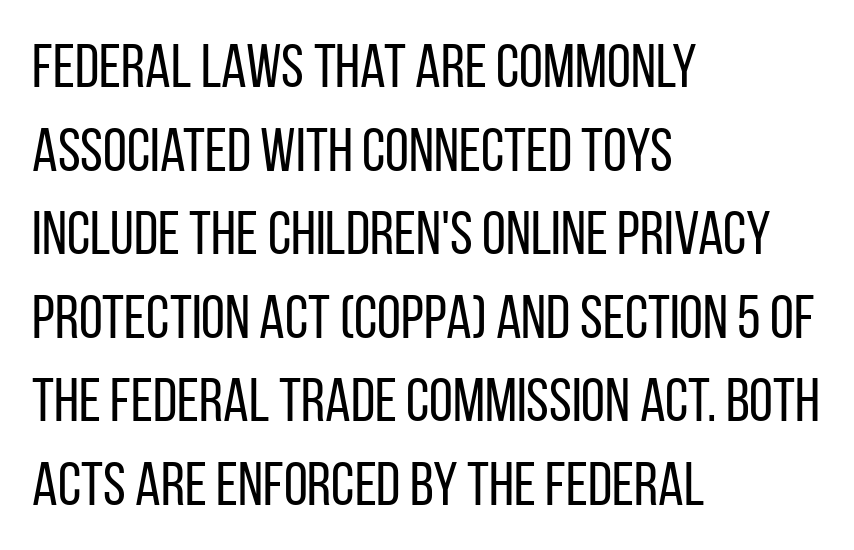
{"serif": "no", "italic": "no", "bold": "no", "weight": "regular", "width": "condensed", "stroke_contrast": "low", "x_height": "large", "monospaced": "no", "underline": "no", "align": "left", "line_spacing": "normal", "line_spacing_ratio": 1.37, "letter_spacing": "normal", "letter_spacing_em": 0.0, "glyph_px": 61}
